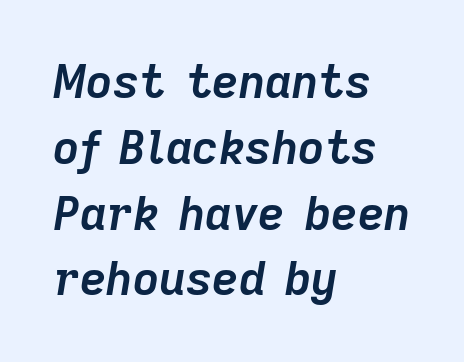
Q: Is the text bold? A: Yes.
Q: Is the text italic (slanted)? A: Yes, it leans right by about 9 degrees.
Q: Is the text underlined? A: No.
Q: How is the paragraph aligned? A: Left-aligned.
Q: Is the spacing between letters normal or unusually wide? A: Normal.
Q: Is the spacing between lines tight, normal or loose? A: Normal.
Q: Width (condensed, normal, or wide)? A: Normal.
Q: Stroke contrast? A: Low.
Q: x-height? A: Medium.
Q: Monospaced? A: No.
